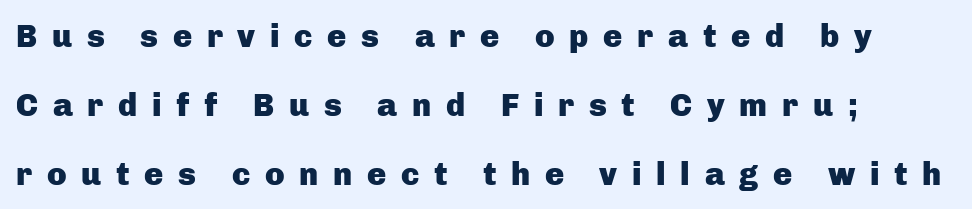
{"serif": "no", "italic": "no", "bold": "yes", "weight": "heavy", "width": "normal", "stroke_contrast": "low", "x_height": "medium", "monospaced": "no", "underline": "no", "align": "left", "line_spacing": "loose", "line_spacing_ratio": 2.15, "letter_spacing": "wide", "letter_spacing_em": 0.46, "glyph_px": 32}
